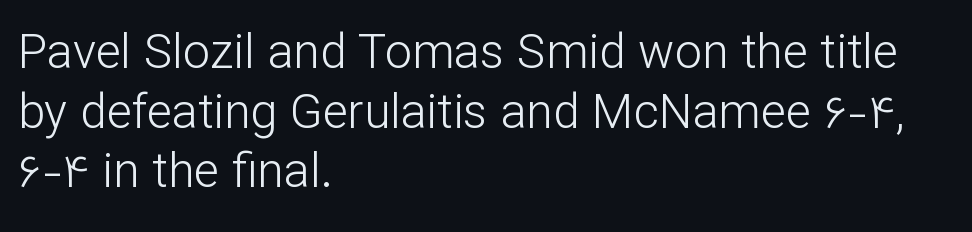
{"serif": "no", "italic": "no", "bold": "no", "weight": "light", "width": "normal", "stroke_contrast": "low", "x_height": "medium", "monospaced": "no", "underline": "no", "align": "left", "line_spacing_ratio": 1.24, "letter_spacing": "normal", "letter_spacing_em": 0.0, "glyph_px": 48}
